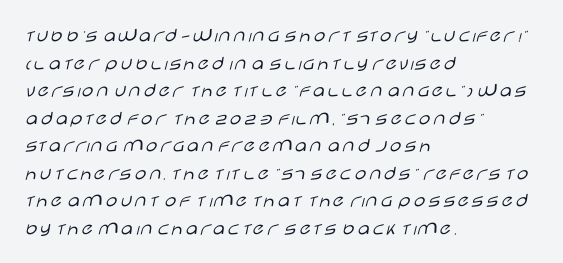
Q: Is the text bold? A: No.
Q: Is the text italic (slanted)? A: Yes.
Q: Is the text underlined? A: No.
Q: How is the paragraph aligned? A: Left-aligned.
Q: Is the spacing between letters normal or unusually wide? A: Normal.
Q: Is the spacing between lines tight, normal or loose? A: Normal.
